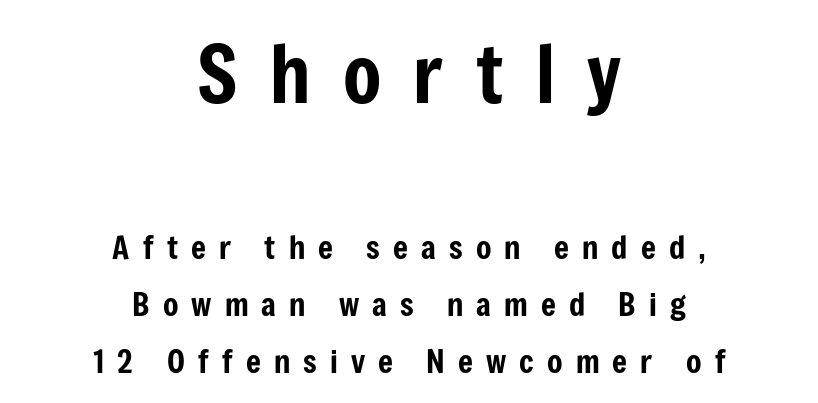
The image shows 79 px condensed sans-serif type, upright; set centered, line spacing 1.79x, unusually wide letter spacing (+0.41 em), not underlined; the first (top) block is 2.47x larger; low stroke contrast and a medium x-height.
